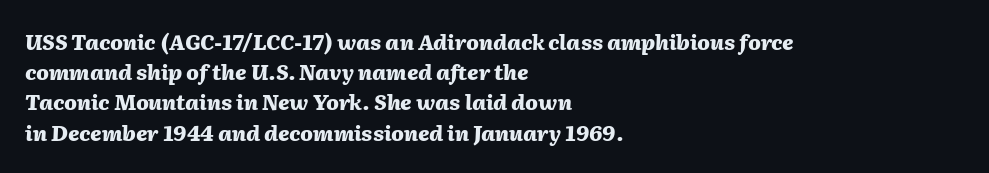
{"italic": "yes", "lean": "right", "slant_degrees": 2, "bold": "yes", "underline": "no", "align": "left", "line_spacing": "normal", "line_spacing_ratio": 1.44, "letter_spacing": "normal", "letter_spacing_em": 0.0, "glyph_px": 21}
